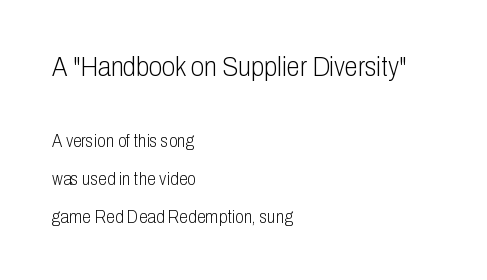
The image shows 27 px text type, upright; set left-aligned, loose line spacing (2.12x), normal letter spacing, not underlined; the first (top) block is 1.5x larger.
